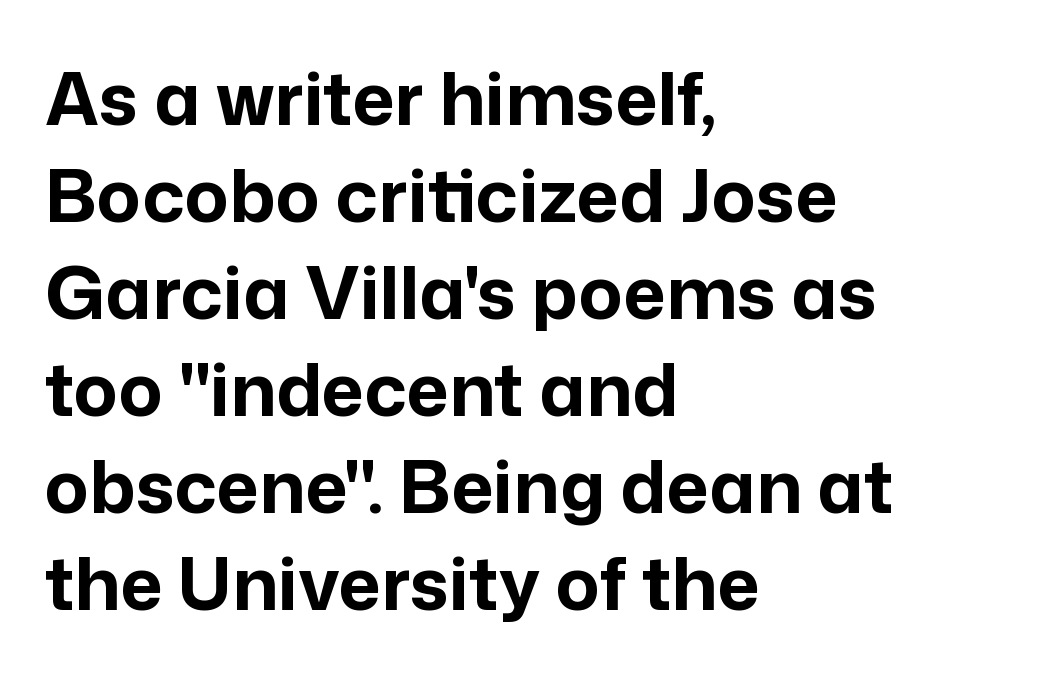
Q: Is the text bold? A: Yes.
Q: Is the text italic (slanted)? A: No, it is upright.
Q: Is the typeface a serif or a sans-serif typeface? A: Sans-serif.
Q: Is the text underlined? A: No.
Q: How is the paragraph aligned? A: Left-aligned.
Q: Is the spacing between letters normal or unusually wide? A: Normal.
Q: Is the spacing between lines tight, normal or loose? A: Normal.
Q: Width (condensed, normal, or wide)? A: Normal.
Q: Stroke contrast? A: Low.
Q: x-height? A: Medium.
Q: Monospaced? A: No.
